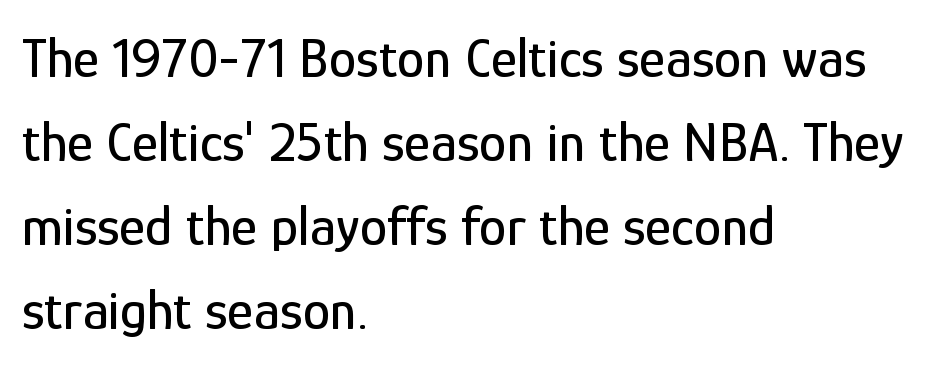
The space between consecutive lines is moderate. Observe the ordinary spacing: letters are neighbours, not strangers. The passage shown is typed in a proportional face where columns would drift. A typesetter would mark this as roman, not italic. This rendering features lettering with no underline. In terms of letterform style, serifs are entirely absent.
